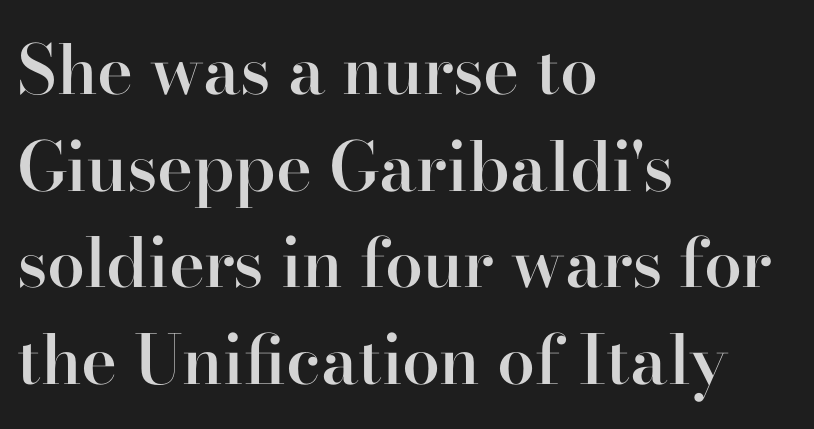
Q: Is the text bold? A: Semi-bold.
Q: Is the text italic (slanted)? A: No, it is upright.
Q: Is the typeface a serif or a sans-serif typeface? A: Serif.
Q: Is the text underlined? A: No.
Q: How is the paragraph aligned? A: Left-aligned.
Q: Is the spacing between letters normal or unusually wide? A: Normal.
Q: Is the spacing between lines tight, normal or loose? A: Normal.
Q: Width (condensed, normal, or wide)? A: Normal.
Q: Stroke contrast? A: High.
Q: x-height? A: Small.
Q: Monospaced? A: No.
